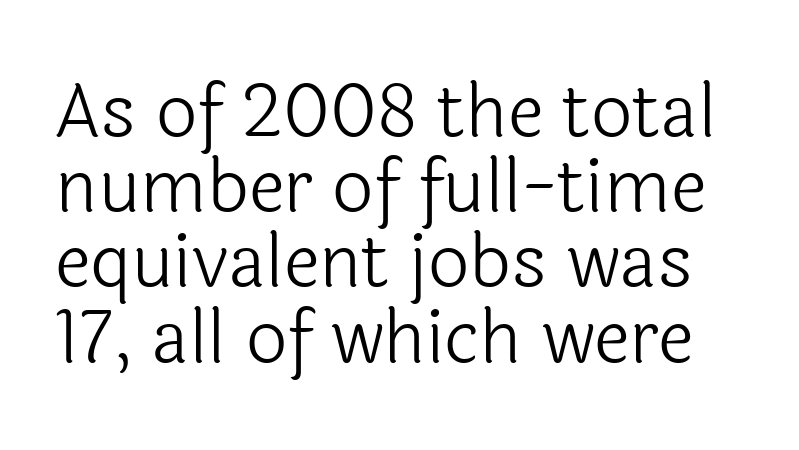
The image shows 73 px light sans-serif type, upright; set tight line spacing (1.03x), normal letter spacing, not underlined; a medium x-height.
